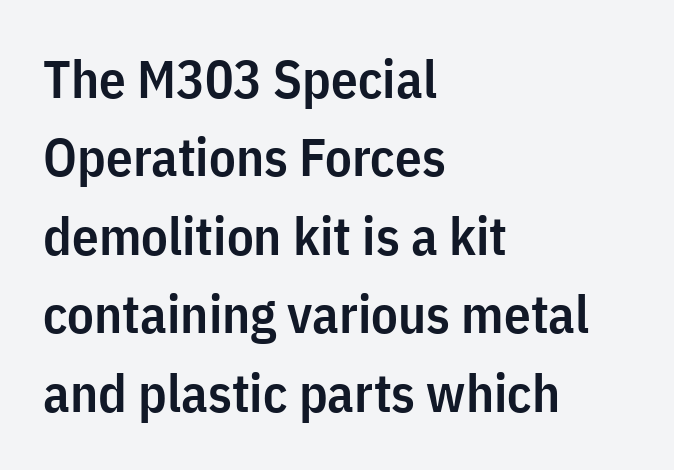
Q: Is the text bold? A: Semi-bold.
Q: Is the text italic (slanted)? A: No, it is upright.
Q: Is the typeface a serif or a sans-serif typeface? A: Sans-serif.
Q: Is the text underlined? A: No.
Q: How is the paragraph aligned? A: Left-aligned.
Q: Is the spacing between letters normal or unusually wide? A: Normal.
Q: Is the spacing between lines tight, normal or loose? A: Normal.
Q: Width (condensed, normal, or wide)? A: Condensed.
Q: Stroke contrast? A: Low.
Q: x-height? A: Medium.
Q: Monospaced? A: No.
